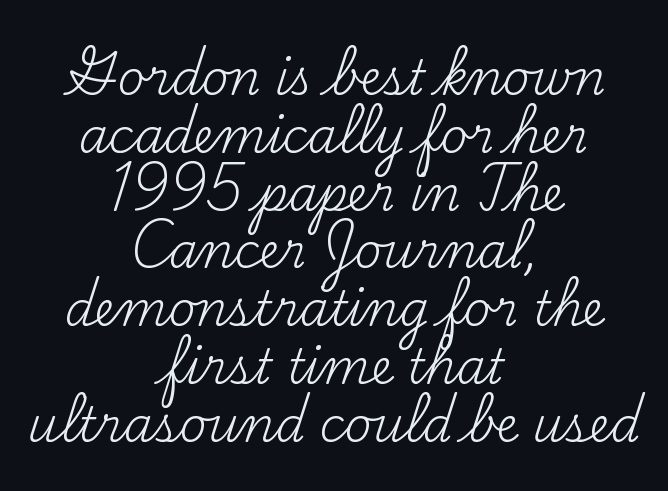
The image shows 47 px regular-weight serif type; set centered, line spacing 1.23x, normal letter spacing, not underlined; medium stroke contrast and a small x-height.
